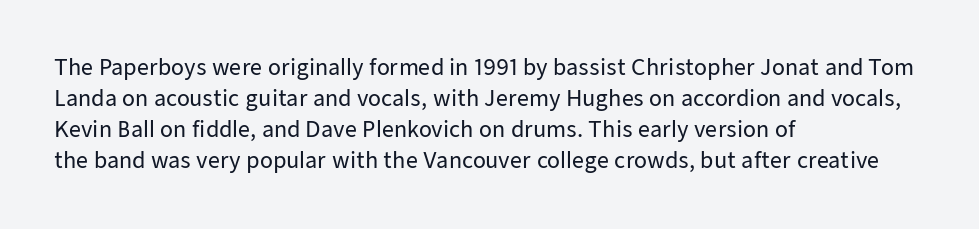
Q: Is the text italic (slanted)? A: No, it is upright.
Q: Is the text underlined? A: No.
Q: How is the paragraph aligned? A: Left-aligned.
Q: Is the spacing between letters normal or unusually wide? A: Normal.
Q: Is the spacing between lines tight, normal or loose? A: Normal.
